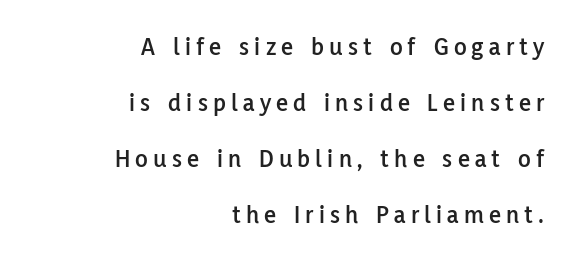
Q: Is the text italic (slanted)? A: No, it is upright.
Q: Is the text underlined? A: No.
Q: How is the paragraph aligned? A: Right-aligned.
Q: Is the spacing between letters normal or unusually wide? A: Unusually wide.
Q: Is the spacing between lines tight, normal or loose? A: Loose.
